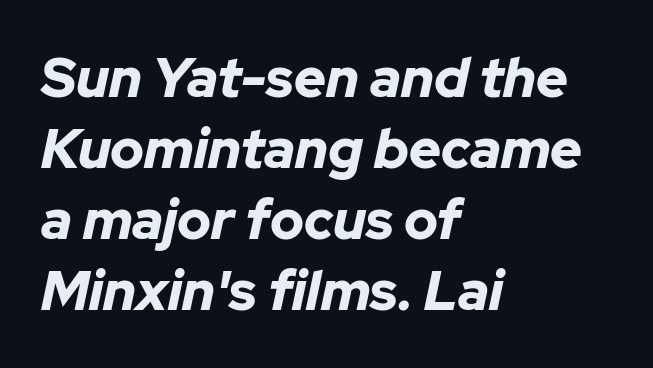
Q: Is the text bold? A: Yes.
Q: Is the text italic (slanted)? A: Yes, it leans right by about 12 degrees.
Q: Is the text underlined? A: No.
Q: How is the paragraph aligned? A: Left-aligned.
Q: Is the spacing between letters normal or unusually wide? A: Normal.
Q: Is the spacing between lines tight, normal or loose? A: Normal.
Q: Width (condensed, normal, or wide)? A: Normal.
Q: Stroke contrast? A: Low.
Q: x-height? A: Medium.
Q: Monospaced? A: No.
